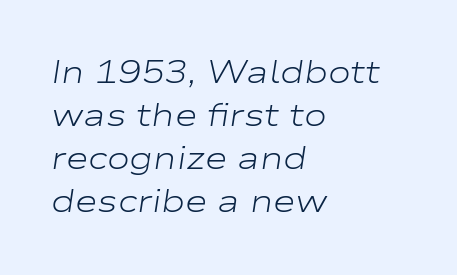
Line starts are locked; line ends wander. Decoration check: the copy has no underline. These lines were composed using italics. Think standard paragraph weight, or any step lighter than that. How would I describe the line gaps? Plain and ordinary. Looks like regular typesetting: each glyph gets only the width it needs.
